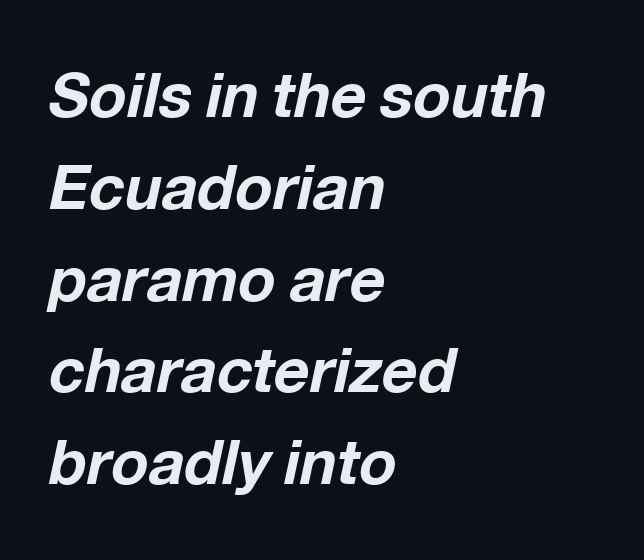
{"italic": "yes", "lean": "right", "slant_degrees": 12, "bold": "yes", "weight": "bold", "width": "normal", "stroke_contrast": "low", "x_height": "medium", "monospaced": "no", "underline": "no", "align": "left", "line_spacing": "normal", "line_spacing_ratio": 1.48, "letter_spacing": "normal", "letter_spacing_em": 0.0, "glyph_px": 62}
